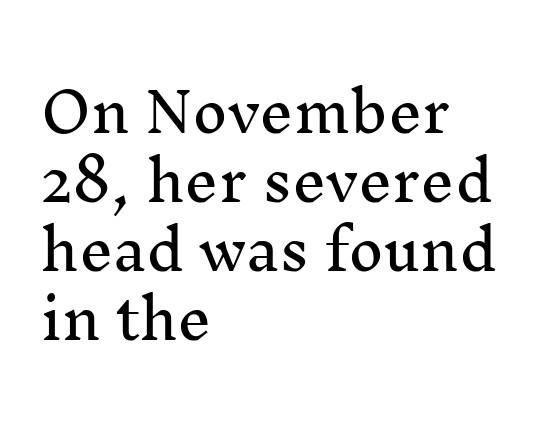
Q: Is the text italic (slanted)? A: No, it is upright.
Q: Is the typeface a serif or a sans-serif typeface? A: Serif.
Q: Is the text underlined? A: No.
Q: How is the paragraph aligned? A: Left-aligned.
Q: Is the spacing between letters normal or unusually wide? A: Normal.
Q: Is the spacing between lines tight, normal or loose? A: Normal.
Q: Width (condensed, normal, or wide)? A: Normal.
Q: Stroke contrast? A: Medium.
Q: x-height? A: Medium.
Q: Monospaced? A: No.
